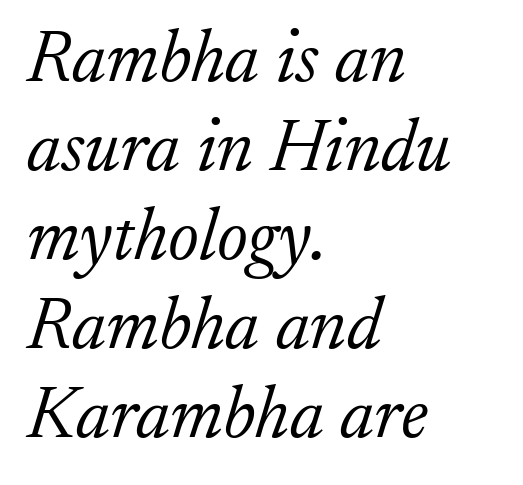
Q: Is the text bold? A: No.
Q: Is the text italic (slanted)? A: Yes, it leans right by about 17 degrees.
Q: Is the typeface a serif or a sans-serif typeface? A: Serif.
Q: Is the text underlined? A: No.
Q: How is the paragraph aligned? A: Left-aligned.
Q: Is the spacing between letters normal or unusually wide? A: Normal.
Q: Width (condensed, normal, or wide)? A: Normal.
Q: Stroke contrast? A: Low.
Q: x-height? A: Small.
Q: Monospaced? A: No.
